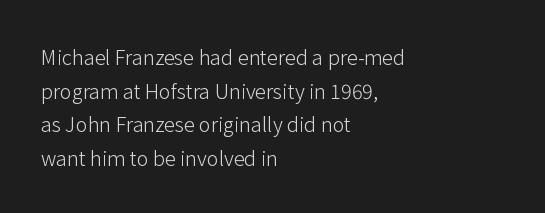
{"italic": "no", "bold": "no", "underline": "no", "align": "left", "line_spacing": "normal", "line_spacing_ratio": 1.68, "letter_spacing": "normal", "letter_spacing_em": 0.0, "glyph_px": 20}
